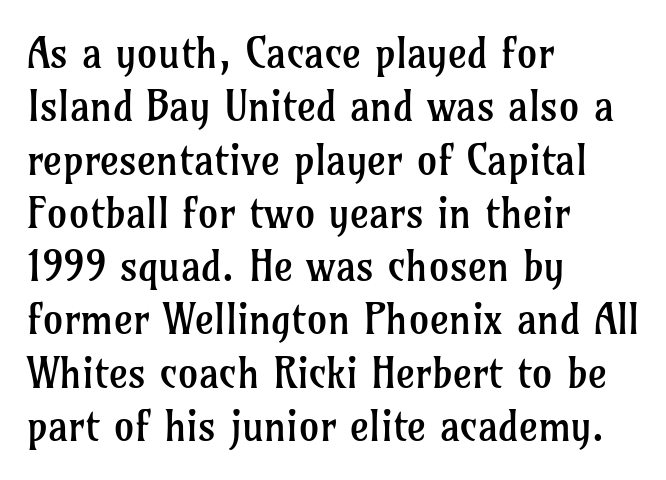
The image shows 41 px regular-weight serif type, upright; set left-aligned, normal line spacing (1.3x), normal letter spacing, not underlined; low stroke contrast and a medium x-height.
